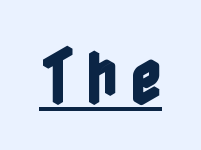
{"italic": "no", "width": "condensed", "x_height": "medium", "underline": "yes", "glyph_px": 61}
